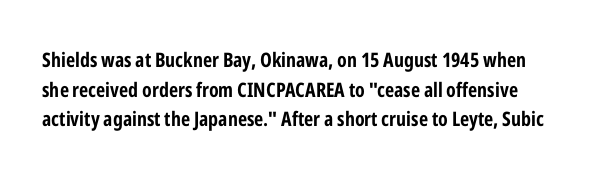
How are the letters spaced? Ordinarily, with no added tracking. Descenders hang freely into open space. A roman cut, with each character standing at attention. The typesetting leans heavy: a genuine bold. Reading down the column, the eye jumps a familiar distance to each next line.
